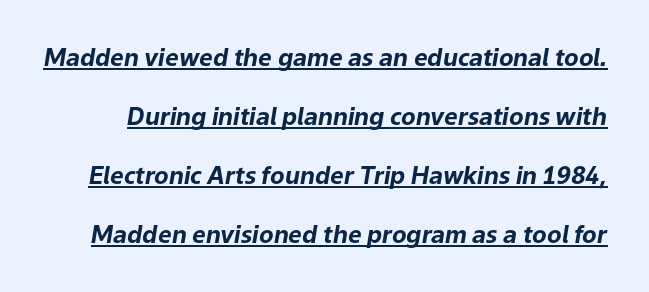
{"italic": "yes", "lean": "right", "slant_degrees": 9, "bold": "yes", "underline": "yes", "line_spacing": "loose", "line_spacing_ratio": 2.46, "letter_spacing": "normal", "letter_spacing_em": 0.0, "glyph_px": 24}
